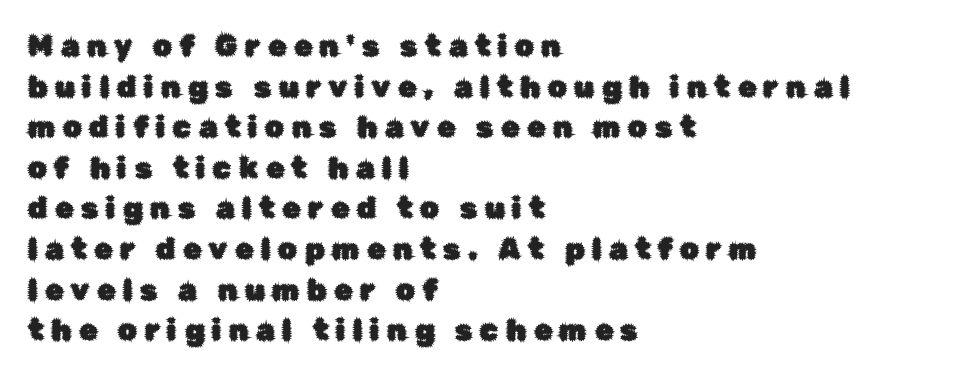
The image shows 29 px sans-serif type, upright; set left-aligned, normal line spacing (1.4x), unusually wide letter spacing (+0.27 em), not underlined; low stroke contrast and a medium x-height.
